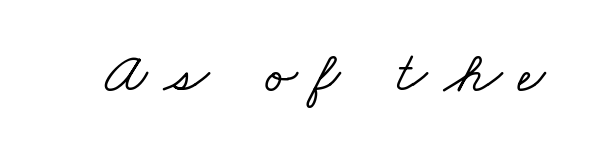
Q: Is the typeface a serif or a sans-serif typeface? A: Serif.
Q: Is the text underlined? A: No.
Q: Is the spacing between letters normal or unusually wide? A: Unusually wide.
Q: Width (condensed, normal, or wide)? A: Wide.
Q: Stroke contrast? A: Low.
Q: x-height? A: Small.
Q: Monospaced? A: No.
